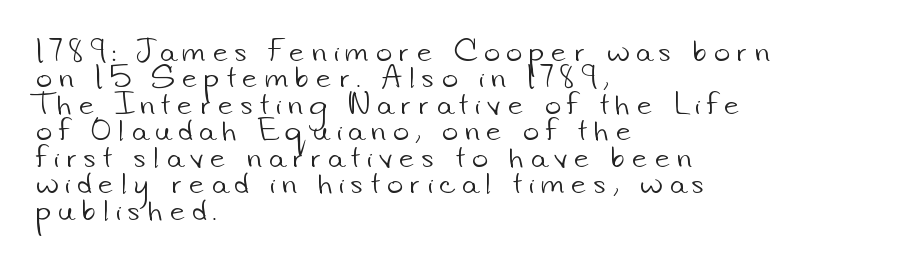
The cut favours lightness, reaching ordinary text weight at its darkest. Notice how descenders almost collide with the ascenders below — that's tight leading. Reading down the block, your eye returns to a fixed left position each line. The letterforms stand isolated, each surrounded by extra space.
